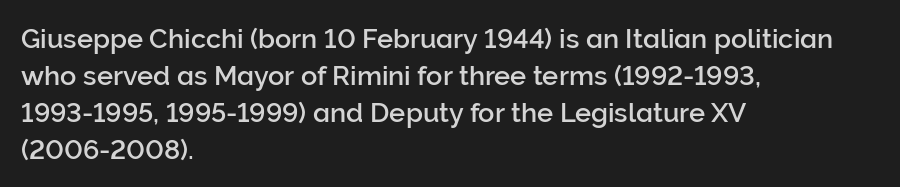
The image shows 27 px text type, upright; set left-aligned, normal line spacing (1.37x), normal letter spacing, not underlined.
